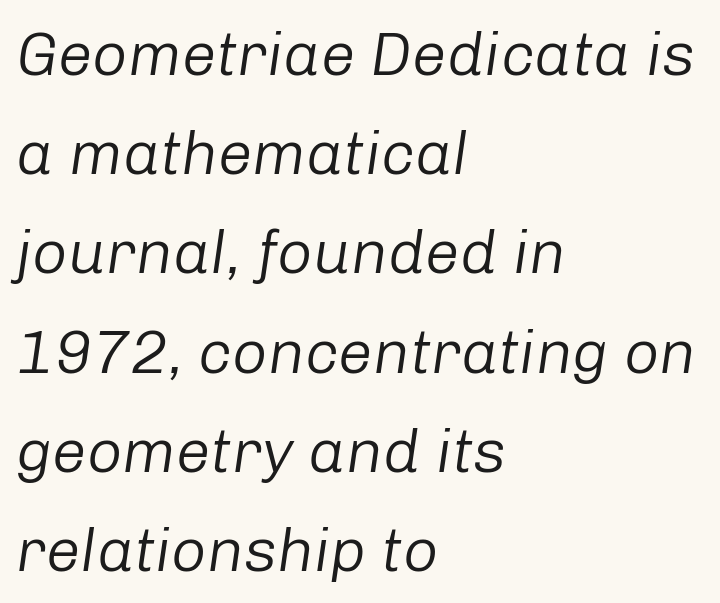
Q: Is the text bold? A: No.
Q: Is the text italic (slanted)? A: Yes, it leans right by about 8 degrees.
Q: Is the text underlined? A: No.
Q: How is the paragraph aligned? A: Left-aligned.
Q: Is the spacing between letters normal or unusually wide? A: Normal.
Q: Is the spacing between lines tight, normal or loose? A: Normal.
Q: Width (condensed, normal, or wide)? A: Normal.
Q: Stroke contrast? A: Low.
Q: x-height? A: Medium.
Q: Monospaced? A: No.
